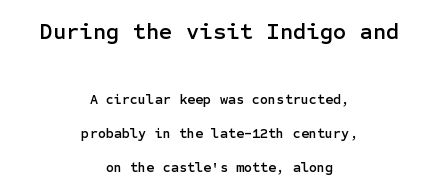
Between one letter and the next there's only the usual sliver of space. Whoever set this made the first block the dominant, larger element. You can tell it's not italic because the verticals are truly vertical. Neither beginnings nor endings align; midpoints do.
